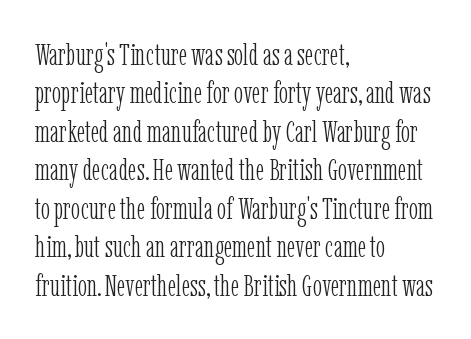
This rendering features lettering with no underline. The typesetter chose a ragged-right arrangement here. Tracking value appears to be zero — textbook default spacing. The face used here is proportionally spaced, like ordinary book or web type.
